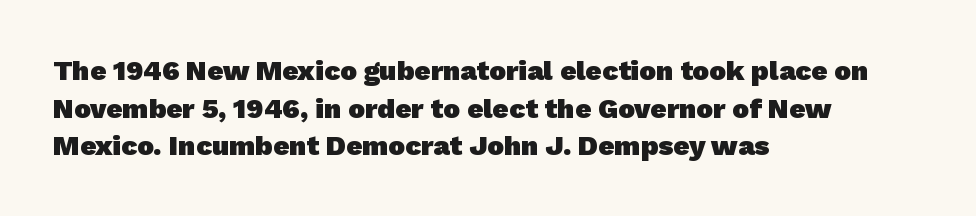
The rendering anchors every line to the left-hand side. The letters advance in unequal steps, a hallmark of proportional type. Caption: standard tracking, unaltered. Its strokes are broad and dark, the hallmark of bold type. Observe the absence of serifs on each vertical stroke in this sample.
